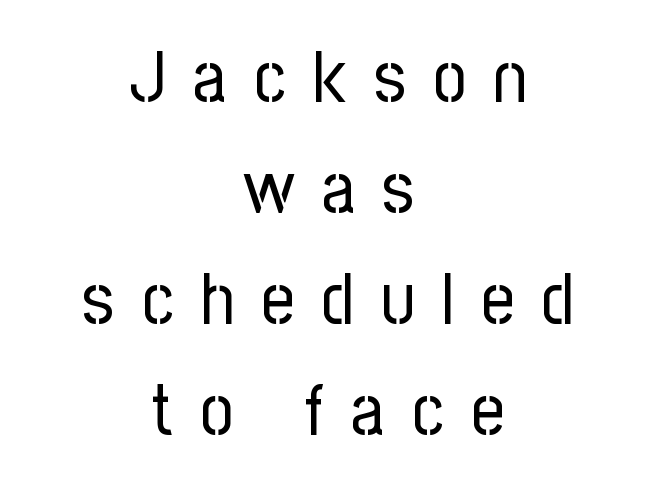
Q: Is the text bold? A: No.
Q: Is the text italic (slanted)? A: No, it is upright.
Q: Is the typeface a serif or a sans-serif typeface? A: Sans-serif.
Q: Is the text underlined? A: No.
Q: How is the paragraph aligned? A: Centered.
Q: Is the spacing between letters normal or unusually wide? A: Unusually wide.
Q: Is the spacing between lines tight, normal or loose? A: Normal.
Q: Width (condensed, normal, or wide)? A: Condensed.
Q: Stroke contrast? A: Low.
Q: x-height? A: Medium.
Q: Monospaced? A: No.
